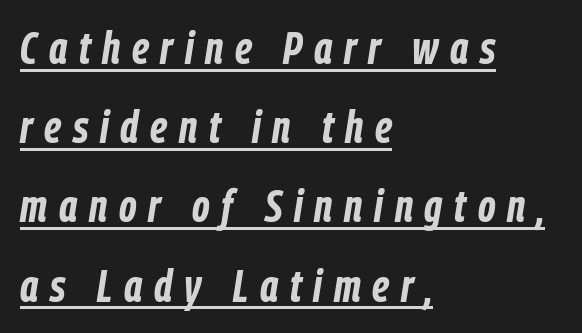
{"italic": "yes", "lean": "right", "slant_degrees": 9, "bold": "yes", "weight": "bold", "width": "condensed", "stroke_contrast": "low", "x_height": "medium", "monospaced": "no", "underline": "yes", "align": "left", "line_spacing_ratio": 1.76, "letter_spacing": "wide", "letter_spacing_em": 0.26, "glyph_px": 45}
